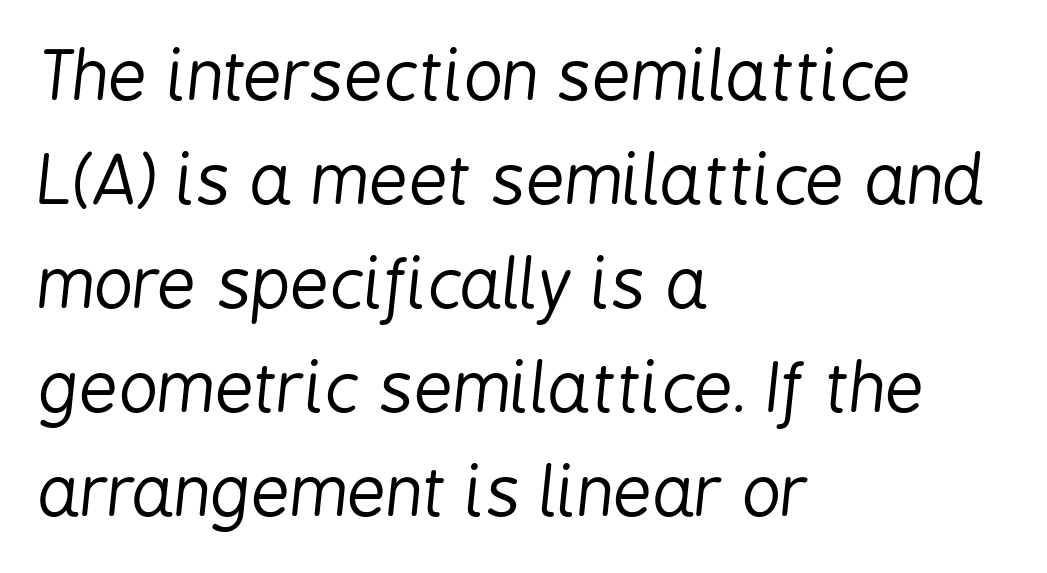
Spacing between characters is what you'd get straight out of the box. There's an unmistakable incline to the writing here. Heaviness? Minimal to ordinary, like unemphasized prose. Each row of text sits above clean, open space.
